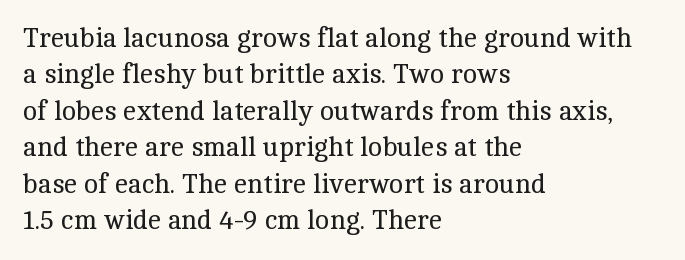
{"italic": "no", "bold": "no", "underline": "no", "align": "left", "line_spacing": "normal", "line_spacing_ratio": 1.35, "letter_spacing": "normal", "letter_spacing_em": 0.0, "glyph_px": 27}
